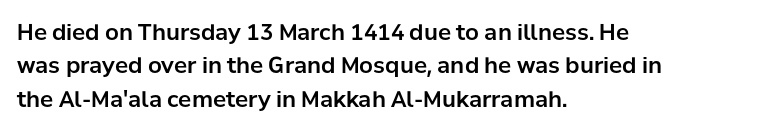
{"italic": "no", "underline": "no", "align": "left", "line_spacing": "normal", "line_spacing_ratio": 1.52, "letter_spacing": "normal", "letter_spacing_em": 0.0, "glyph_px": 22}
